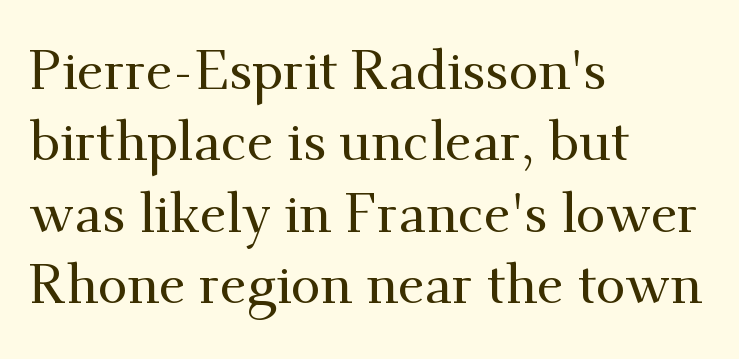
Q: Is the text italic (slanted)? A: No, it is upright.
Q: Is the typeface a serif or a sans-serif typeface? A: Serif.
Q: Is the text underlined? A: No.
Q: How is the paragraph aligned? A: Left-aligned.
Q: Is the spacing between letters normal or unusually wide? A: Normal.
Q: Is the spacing between lines tight, normal or loose? A: Normal.
Q: Width (condensed, normal, or wide)? A: Normal.
Q: Stroke contrast? A: Medium.
Q: x-height? A: Small.
Q: Monospaced? A: No.
